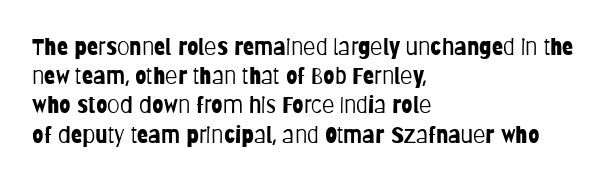
The image shows 23 px text type, upright; set left-aligned, normal line spacing (1.27x), normal letter spacing, not underlined.
